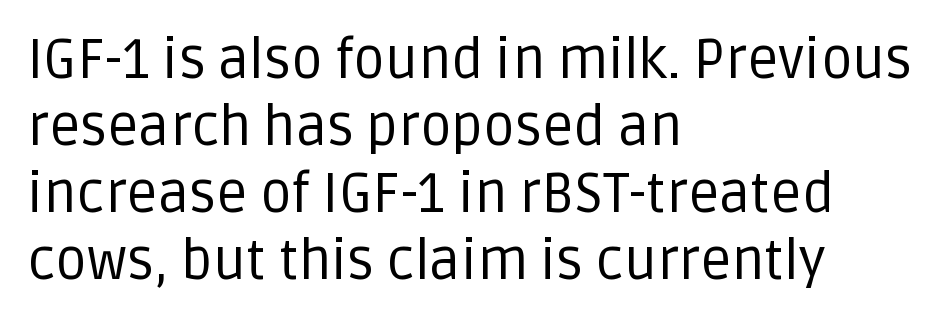
Q: Is the text bold? A: No.
Q: Is the text italic (slanted)? A: No, it is upright.
Q: Is the typeface a serif or a sans-serif typeface? A: Sans-serif.
Q: Is the text underlined? A: No.
Q: How is the paragraph aligned? A: Left-aligned.
Q: Is the spacing between letters normal or unusually wide? A: Normal.
Q: Width (condensed, normal, or wide)? A: Normal.
Q: Stroke contrast? A: Low.
Q: x-height? A: Large.
Q: Monospaced? A: No.
